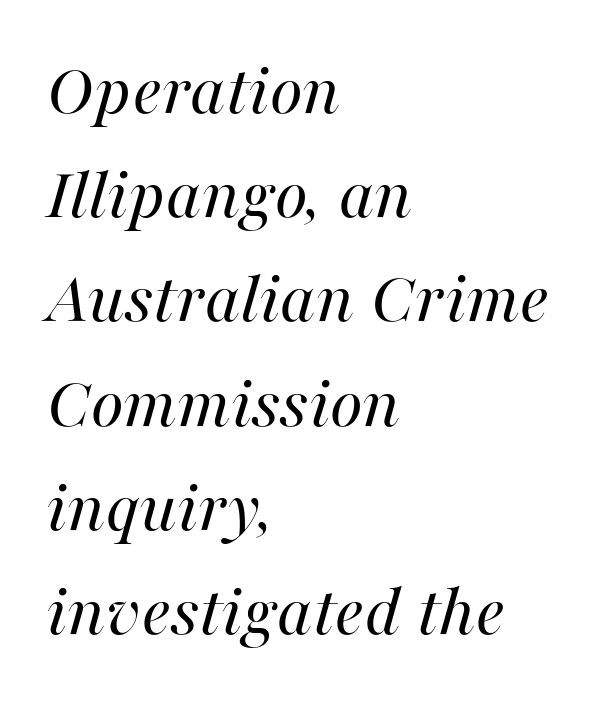
Q: Is the text bold? A: No.
Q: Is the text italic (slanted)? A: Yes, it leans right by about 16 degrees.
Q: Is the text underlined? A: No.
Q: How is the paragraph aligned? A: Left-aligned.
Q: Is the spacing between letters normal or unusually wide? A: Normal.
Q: Is the spacing between lines tight, normal or loose? A: Normal.
Q: Width (condensed, normal, or wide)? A: Normal.
Q: Stroke contrast? A: High.
Q: x-height? A: Medium.
Q: Monospaced? A: No.
